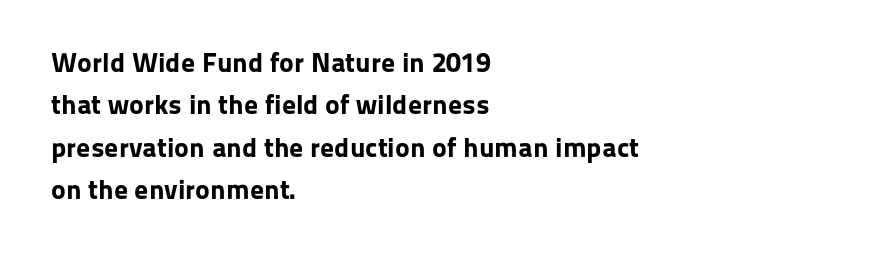
Underline: absent. Students, note that the glyphs here touch the page at normal intervals. This rendering employs a face without finishing strokes, i.e., a sans-serif. Vertical strokes here are truly vertical. Here the designer chose a conventional face with non-uniform glyph widths. This rendering uses left alignment, leaving the right contour irregular.
